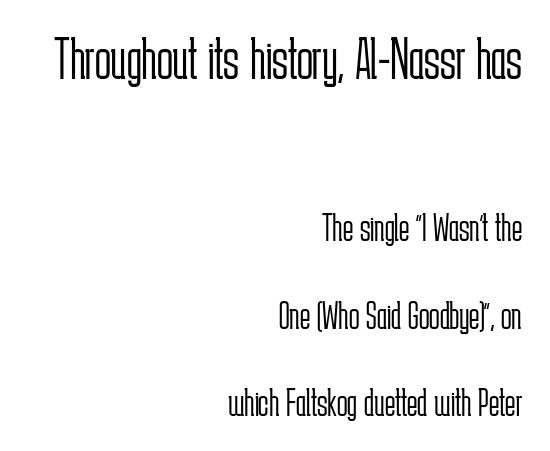
A flush-right, rag-left setting is used for this passage. This sample uses a sans-serif face. Bare-footed words on every line. Horizontal bands of white between lines are thick stripes. The rendering uses natural spacing where letterforms have individual widths. When letters stand straight like this, we call the style roman or upright.
